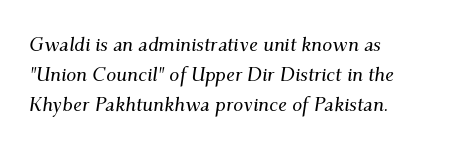
Descender tails drop into unmarked territory. There is no visible air inserted between adjacent glyphs. These lines stack with their left ends in a neat column. Line spacing here is normal. A typesetter would mark this as italic.
